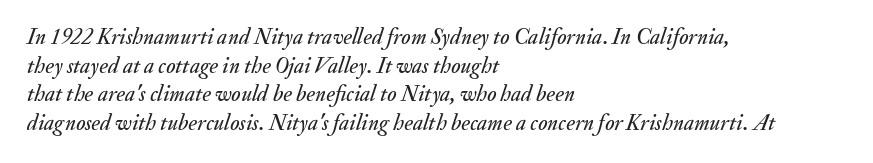
Nobody drew a line under any word here. Whoever set this chose a conventional vertical rhythm. Where is the straight margin? On the left. Designer's note — italics engaged. The rendering keeps characters at their native spacing.
